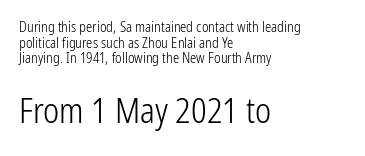
Q: Is the text bold? A: No.
Q: Is the text italic (slanted)? A: No, it is upright.
Q: Is the typeface a serif or a sans-serif typeface? A: Sans-serif.
Q: Is the text underlined? A: No.
Q: How is the paragraph aligned? A: Left-aligned.
Q: Is the spacing between letters normal or unusually wide? A: Normal.
Q: Is the spacing between lines tight, normal or loose? A: Tight.
Q: Which block of text is set in a larger size, the first (top) or the second (bottom)? A: The second (bottom) one.
Q: Width (condensed, normal, or wide)? A: Condensed.
Q: Stroke contrast? A: Low.
Q: x-height? A: Medium.
Q: Monospaced? A: No.
